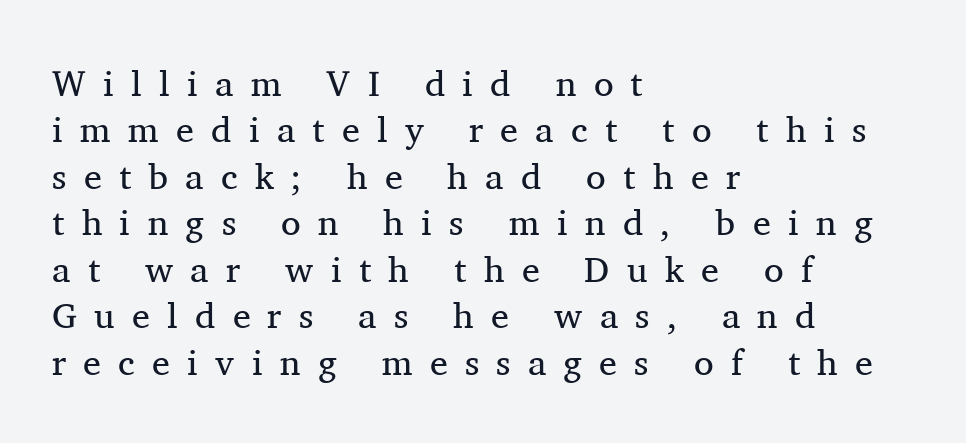
Proportional: the letters do not fall into vertical columns. Letter spacing: wide. This rendering features lettering with no underline. Is the stroke heavy? The answer is a plain regular-or-lighter. This is serif lettering, the kind often seen in printed books.
